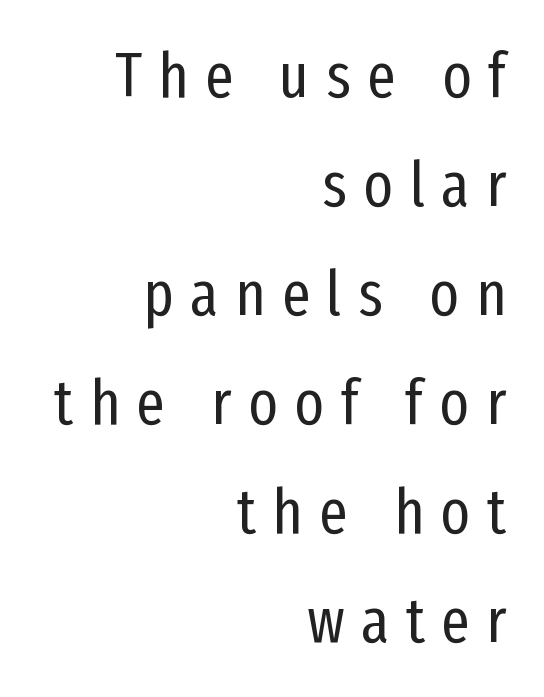
Style check: upright. Grotesque or geometric, the face here clearly has no serifs. The words here are not underlined. How are the letters spaced? Widely, with obvious added tracking.
